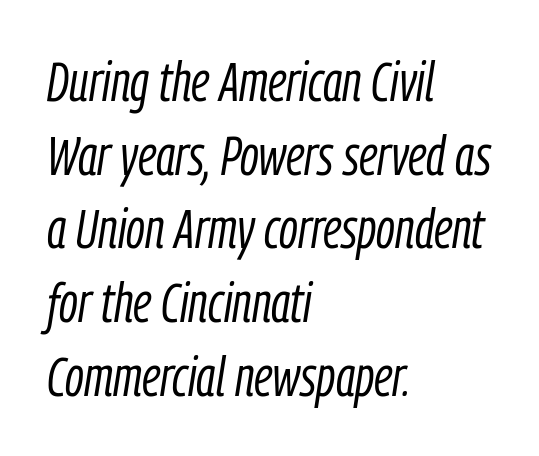
The image shows 55 px light, condensed type, italic (leaning right); set left-aligned, normal line spacing (1.34x), normal letter spacing, not underlined; low stroke contrast and a medium x-height.
